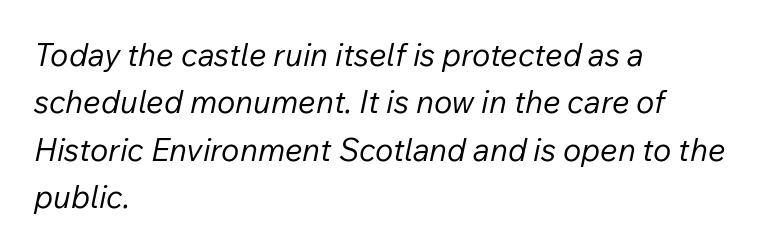
The image shows 31 px regular-weight type, italic (leaning right); set left-aligned, normal line spacing (1.53x), normal letter spacing, not underlined; low stroke contrast and a medium x-height.
